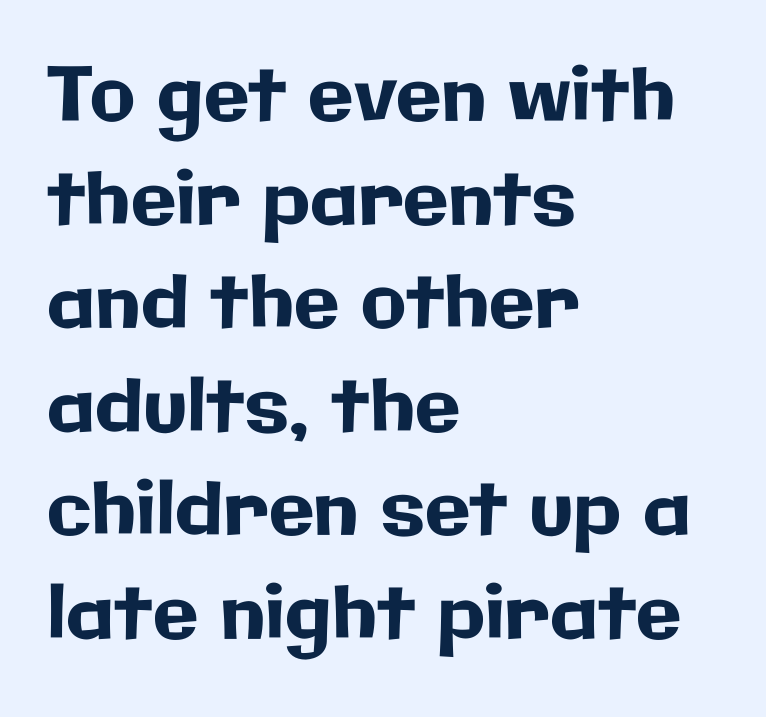
Q: Is the text italic (slanted)? A: No, it is upright.
Q: Is the typeface a serif or a sans-serif typeface? A: Sans-serif.
Q: Is the text underlined? A: No.
Q: How is the paragraph aligned? A: Left-aligned.
Q: Is the spacing between letters normal or unusually wide? A: Normal.
Q: Is the spacing between lines tight, normal or loose? A: Normal.
Q: Width (condensed, normal, or wide)? A: Normal.
Q: Stroke contrast? A: Low.
Q: x-height? A: Medium.
Q: Monospaced? A: No.
